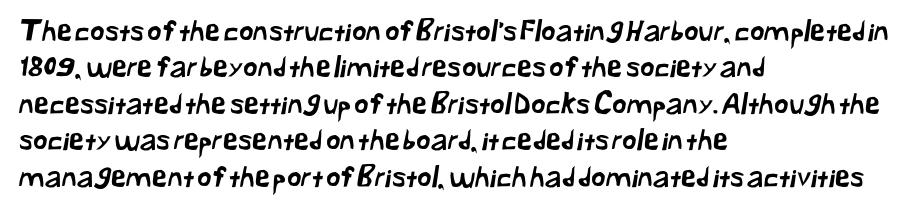
{"serif": "no", "width": "normal", "stroke_contrast": "low", "x_height": "medium", "monospaced": "no", "underline": "no", "align": "left", "line_spacing": "normal", "line_spacing_ratio": 1.3, "letter_spacing": "normal", "letter_spacing_em": 0.0, "glyph_px": 28}
